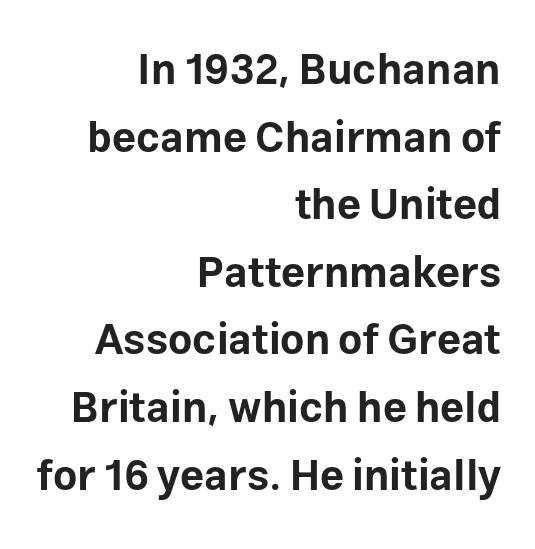
Ordinary non-slanted type is in use. Are there feet on the stems? There aren't — it's a sans. The face used here is proportionally spaced, like ordinary book or web type. This sample uses plain, unmodified letter spacing. Summary of weight: heavy, a full bold.
